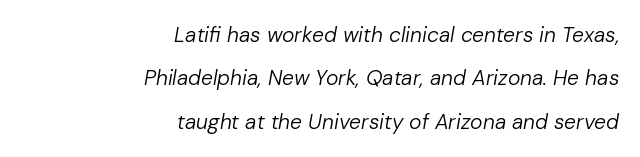
Q: Is the text bold? A: No.
Q: Is the text italic (slanted)? A: Yes, it leans right by about 10 degrees.
Q: Is the text underlined? A: No.
Q: How is the paragraph aligned? A: Right-aligned.
Q: Is the spacing between letters normal or unusually wide? A: Normal.
Q: Is the spacing between lines tight, normal or loose? A: Loose.
